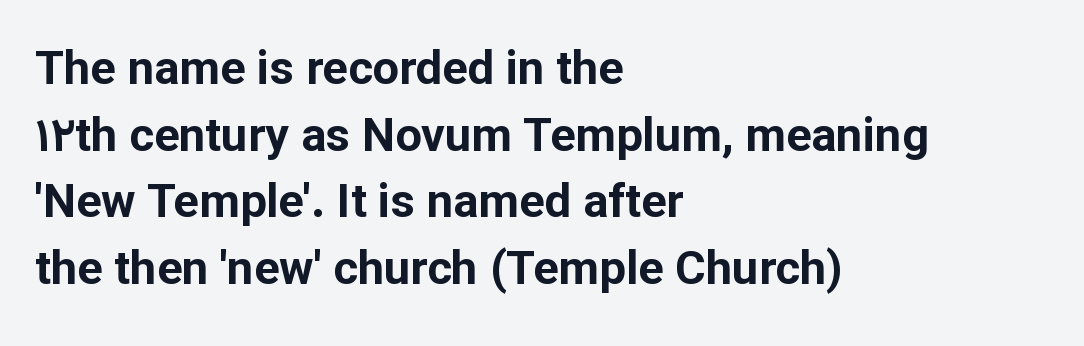
The image shows 47 px bold sans-serif type, upright; set left-aligned, normal line spacing (1.42x), normal letter spacing, not underlined; low stroke contrast and a medium x-height.
